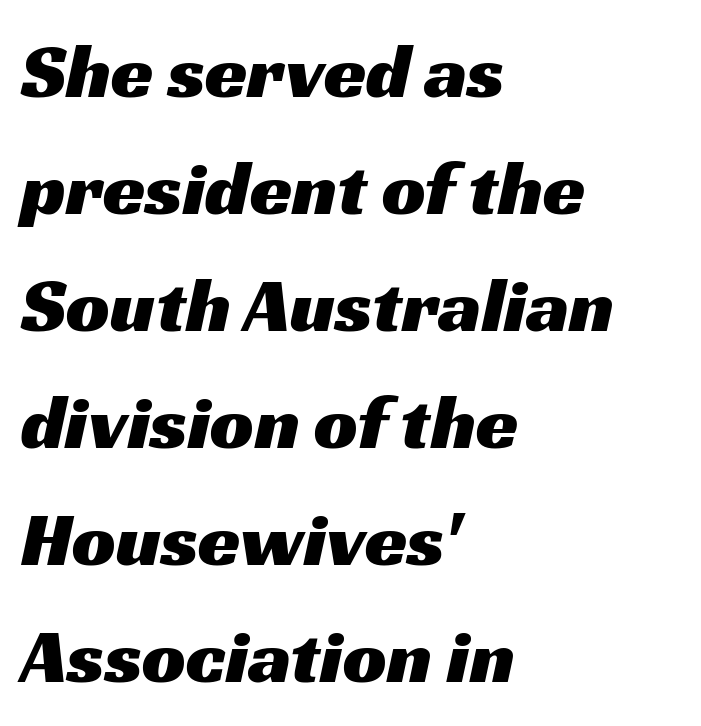
The image shows 77 px wide sans-serif type; set left-aligned, normal line spacing (1.52x), normal letter spacing, not underlined; medium stroke contrast and a medium x-height.
